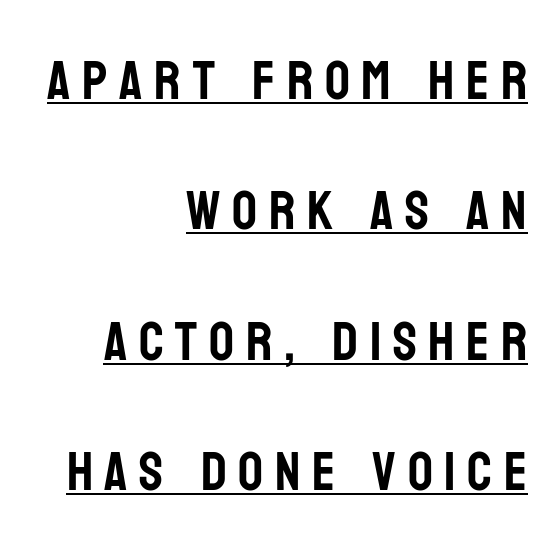
What decoration does the sample have? An underline. The lines are spread far apart with generous leading. Compared with typical body copy, the letter spacing here is much looser. Letterform terminals end flat and unadorned throughout the passage.
